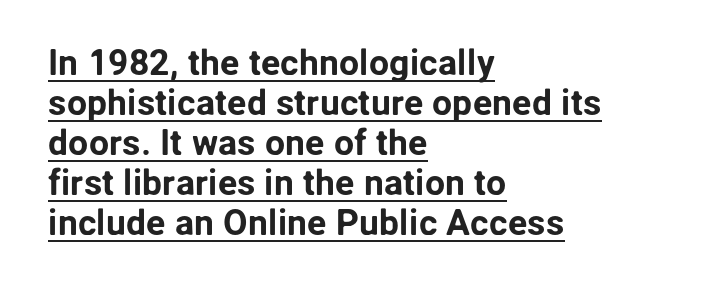
The image shows 36 px sans-serif type, upright; set left-aligned, tight line spacing (1.11x), normal letter spacing, underlined; low stroke contrast and a medium x-height.
